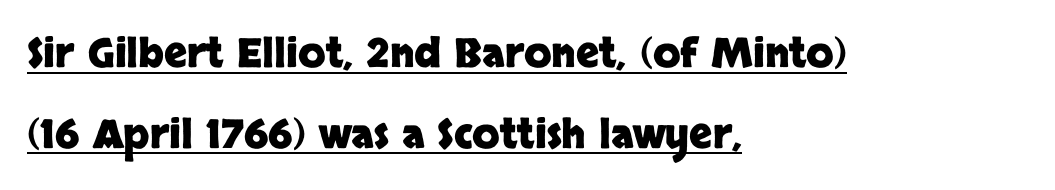
Q: Is the text bold? A: Yes.
Q: Is the text italic (slanted)? A: No, it is upright.
Q: Is the typeface a serif or a sans-serif typeface? A: Sans-serif.
Q: Is the text underlined? A: Yes.
Q: How is the paragraph aligned? A: Left-aligned.
Q: Is the spacing between letters normal or unusually wide? A: Normal.
Q: Is the spacing between lines tight, normal or loose? A: Loose.
Q: Width (condensed, normal, or wide)? A: Normal.
Q: Stroke contrast? A: Low.
Q: x-height? A: Large.
Q: Monospaced? A: No.
